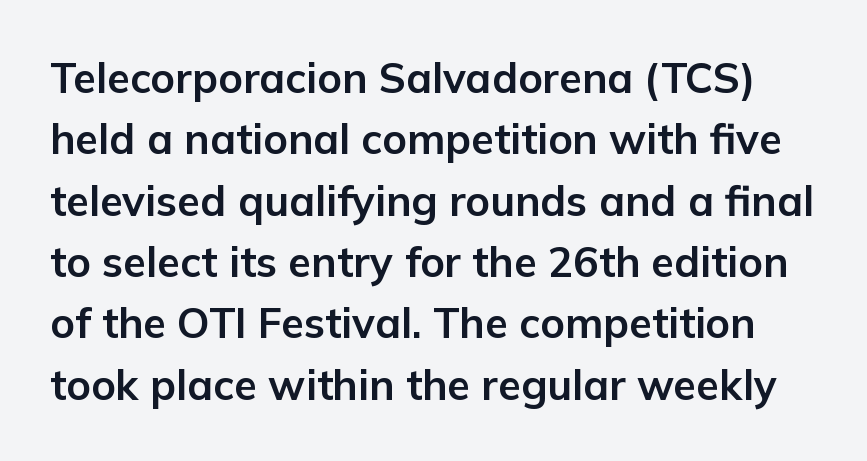
Unlike a traditional serif, this face leaves its strokes unadorned. Standard letterfit; no display-style spreading of the glyphs. The face used here is proportionally spaced, like ordinary book or web type. Just letters on the line, the space beneath them empty. Plenty of ink on the page — the face is bold.
